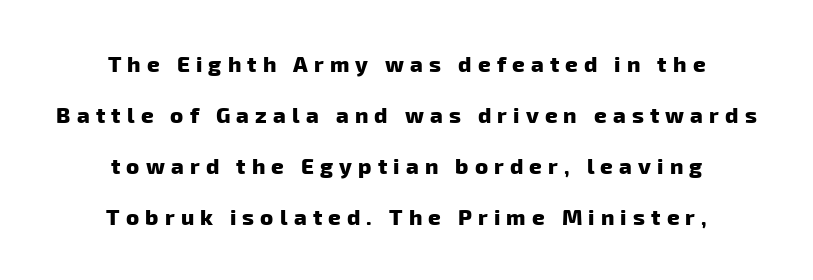
Q: Is the text bold? A: Yes.
Q: Is the text underlined? A: No.
Q: How is the paragraph aligned? A: Centered.
Q: Is the spacing between letters normal or unusually wide? A: Unusually wide.
Q: Is the spacing between lines tight, normal or loose? A: Loose.
